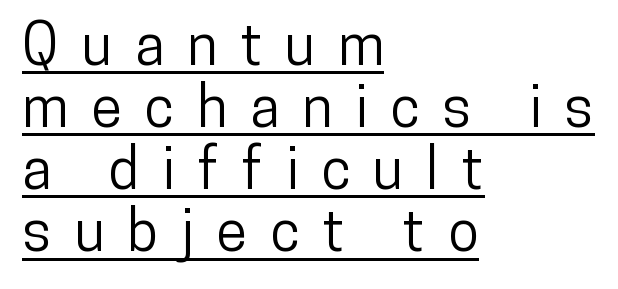
Q: Is the text italic (slanted)? A: No, it is upright.
Q: Is the typeface a serif or a sans-serif typeface? A: Sans-serif.
Q: Is the text underlined? A: Yes.
Q: How is the paragraph aligned? A: Left-aligned.
Q: Is the spacing between letters normal or unusually wide? A: Unusually wide.
Q: Is the spacing between lines tight, normal or loose? A: Tight.
Q: Width (condensed, normal, or wide)? A: Condensed.
Q: Stroke contrast? A: Low.
Q: x-height? A: Medium.
Q: Monospaced? A: No.
